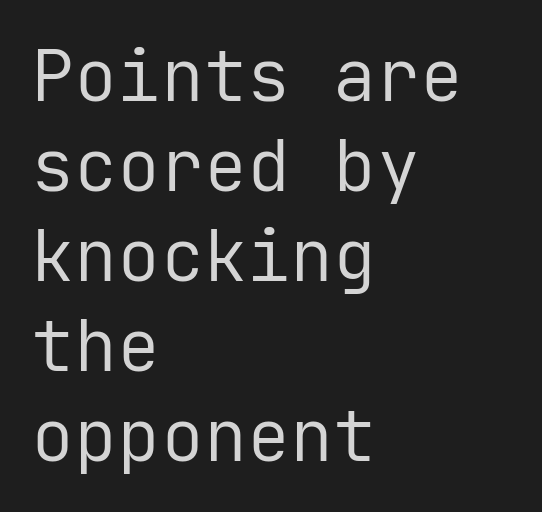
The image shows 72 px regular-weight sans-serif type, upright, monospaced; set left-aligned, normal line spacing (1.25x), normal letter spacing, not underlined; low stroke contrast and a medium x-height.
